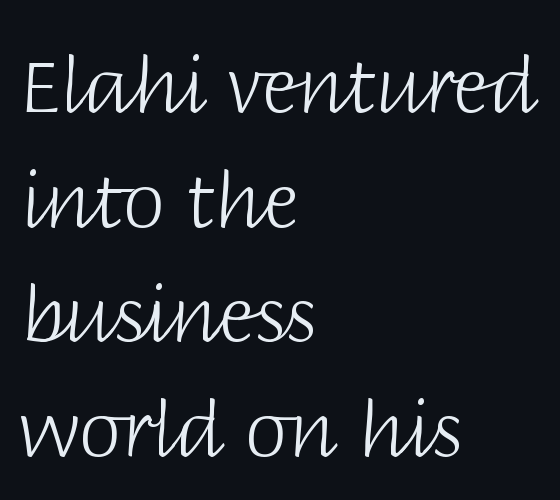
Baseline-to-baseline distance is the conventional proportion of letter height. The letterforms sit at book weight or below. Honestly, the letter spacing is just normal — you wouldn't notice it. Nope, not italic — everything's standing straight.
